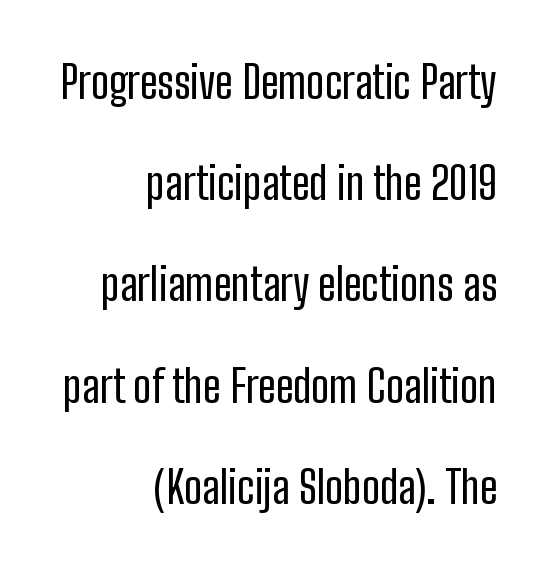
The lines are spread far apart with generous leading. Lines of text with bare space underneath. A flush-right, rag-left setting is used for this passage. In terms of letterspacing, this is plain default setting. The designer went with a sans here, leaving each stem footless.
